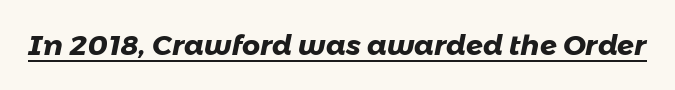
The image shows 28 px heavy sans-serif type; set normal letter spacing, underlined; low stroke contrast and a medium x-height.
